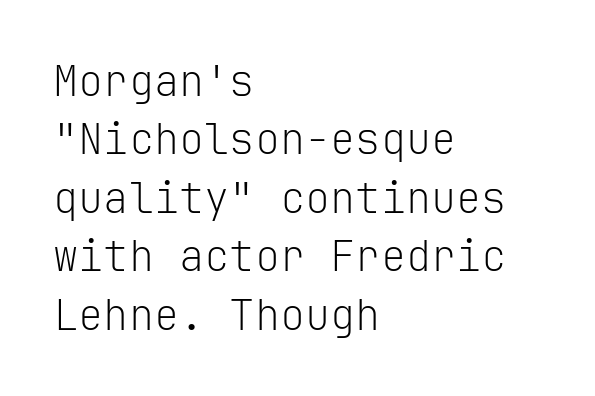
The image shows 42 px light sans-serif type, upright, monospaced; set left-aligned, normal line spacing (1.39x), normal letter spacing, not underlined; low stroke contrast and a medium x-height.
